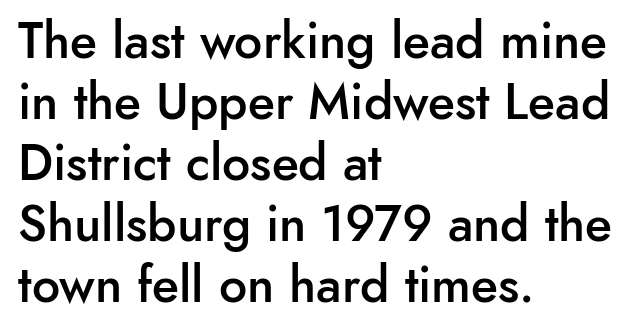
The image shows 50 px semibold sans-serif type, upright; set left-aligned, line spacing 1.22x, normal letter spacing, not underlined; low stroke contrast and a small x-height.
